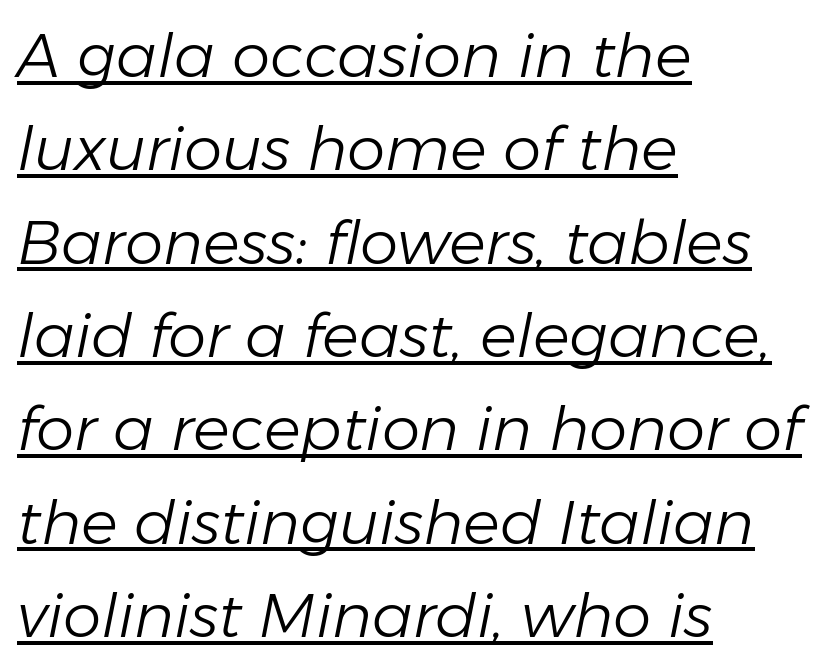
In designer terms, the underline attribute is active on this setting. Stroke thickness stays within the range of a standard reading face or lighter. Compared with typical body copy, the letter spacing here is the same. A typesetter would call this proportional, since set widths differ per character. It's the slanting kind of type. Baseline-to-baseline distance is the conventional proportion of letter height.
